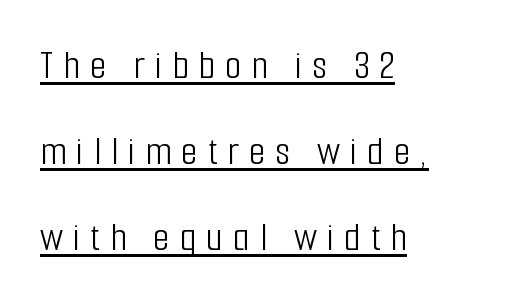
The image shows 42 px light, condensed sans-serif type, upright; set left-aligned, loose line spacing (2.05x), unusually wide letter spacing (+0.24 em), underlined; low stroke contrast and a medium x-height.
